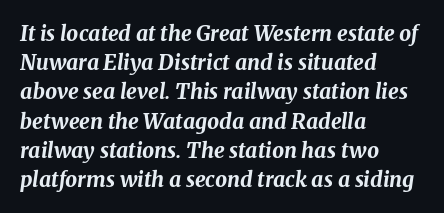
Q: Is the text bold? A: Yes.
Q: Is the text italic (slanted)? A: Yes, it leans right by about 8 degrees.
Q: Is the text underlined? A: No.
Q: How is the paragraph aligned? A: Left-aligned.
Q: Is the spacing between letters normal or unusually wide? A: Normal.
Q: Is the spacing between lines tight, normal or loose? A: Normal.
